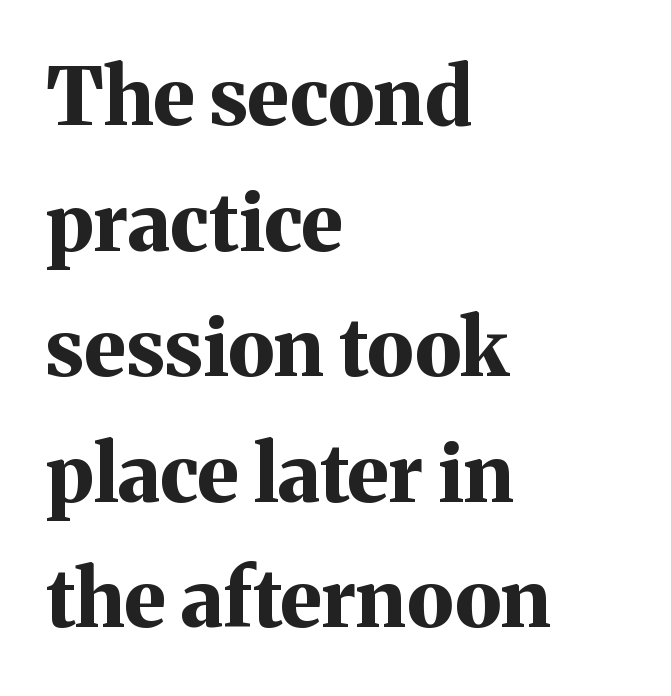
{"serif": "yes", "italic": "no", "bold": "yes", "weight": "bold", "width": "normal", "stroke_contrast": "medium", "x_height": "medium", "monospaced": "no", "underline": "no", "align": "left", "line_spacing": "normal", "line_spacing_ratio": 1.57, "letter_spacing": "normal", "letter_spacing_em": 0.0, "glyph_px": 80}
